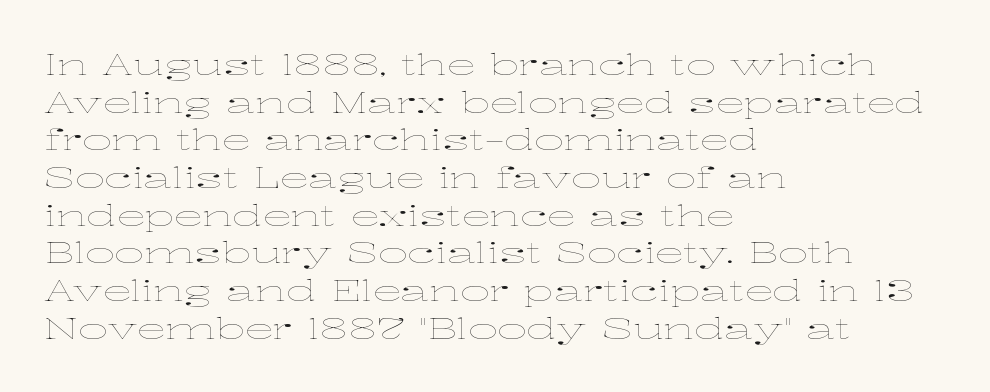
{"italic": "no", "bold": "no", "weight": "thin", "width": "wide", "stroke_contrast": "low", "x_height": "medium", "monospaced": "no", "underline": "no", "align": "left", "line_spacing": "normal", "line_spacing_ratio": 1.3, "letter_spacing": "normal", "letter_spacing_em": 0.0, "glyph_px": 29}
